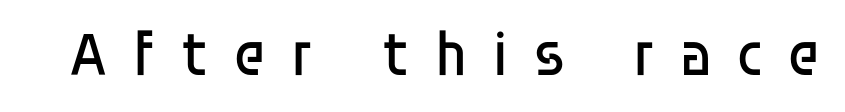
{"serif": "no", "italic": "no", "bold": "no", "weight": "regular", "width": "normal", "stroke_contrast": "low", "x_height": "large", "monospaced": "no", "underline": "no", "letter_spacing": "wide", "letter_spacing_em": 0.37, "glyph_px": 63}
